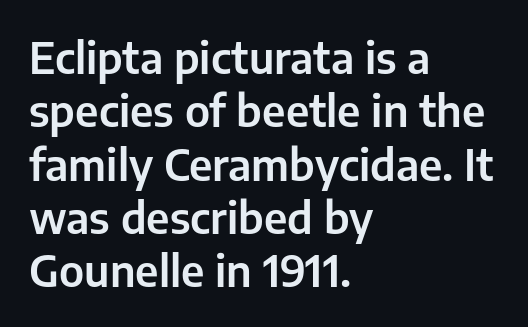
The specimen omits any rule beneath the text block's lines. Compared with a centered layout, this one pins lines to the left instead. No extra tracking has been applied to these lines. In terms of posture, this sample is upright. Is this a fixed-width face? No — the glyphs have proportional, varying widths. The characters display no serif detailing; their extremities are plain.
